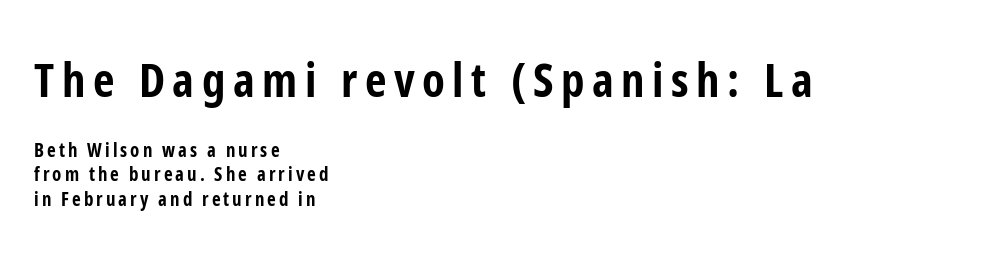
Here the designer chose a conventional face with non-uniform glyph widths. This rendering uses left alignment, leaving the right contour irregular. These two chunks differ in scale, with the top chunk taking the larger measure. The letters stand upright; this is a roman face. Normally led — the rows are evenly, conventionally spaced. Each row of text sits above clean, open space.
